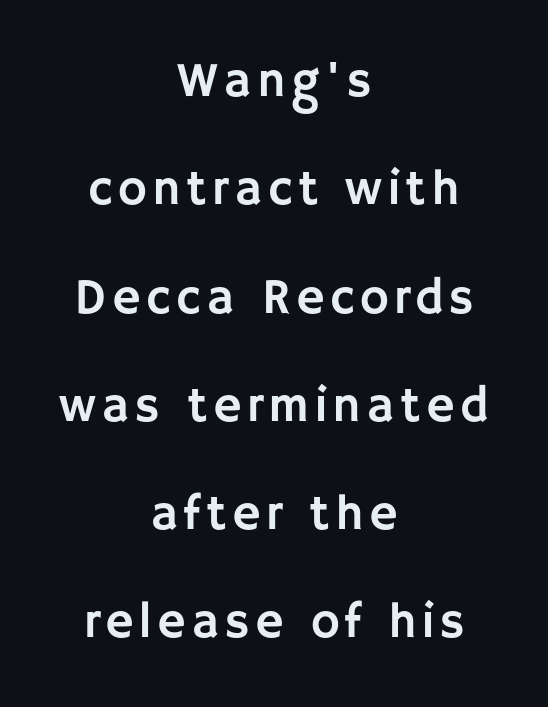
Q: Is the text italic (slanted)? A: No, it is upright.
Q: Is the typeface a serif or a sans-serif typeface? A: Sans-serif.
Q: Is the text underlined? A: No.
Q: How is the paragraph aligned? A: Centered.
Q: Is the spacing between lines tight, normal or loose? A: Loose.
Q: Width (condensed, normal, or wide)? A: Normal.
Q: Stroke contrast? A: Low.
Q: x-height? A: Large.
Q: Monospaced? A: No.
